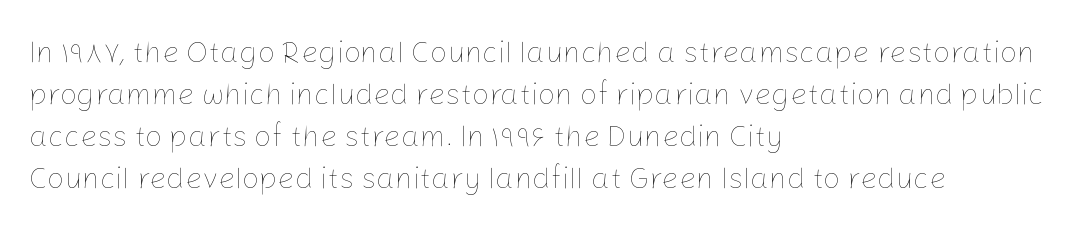
{"italic": "no", "bold": "no", "weight": "thin", "width": "normal", "stroke_contrast": "low", "x_height": "medium", "monospaced": "no", "underline": "no", "align": "left", "line_spacing": "normal", "line_spacing_ratio": 1.4, "letter_spacing": "normal", "letter_spacing_em": 0.0, "glyph_px": 30}
